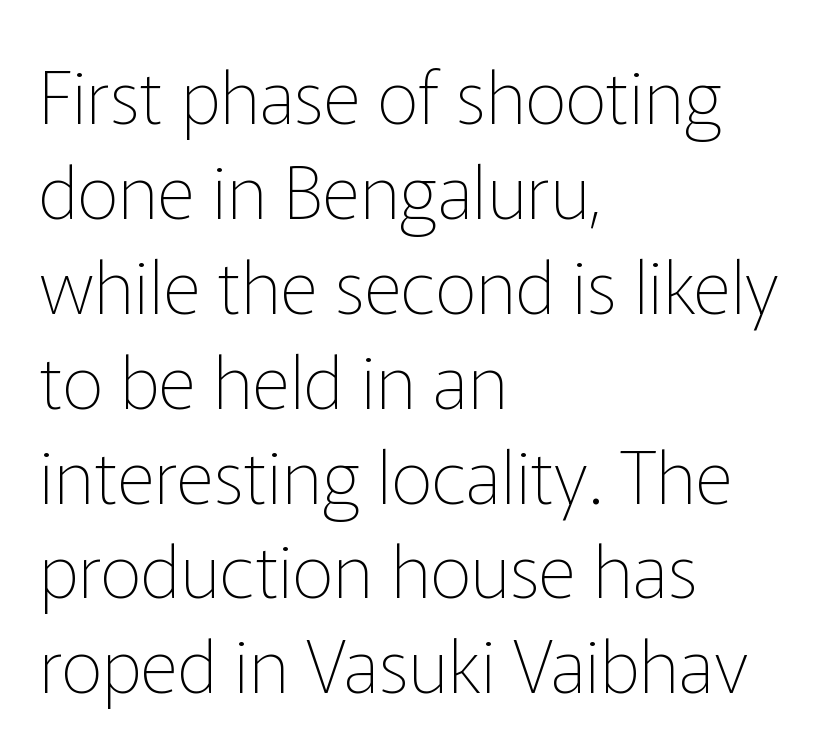
Q: Is the text bold? A: No.
Q: Is the text italic (slanted)? A: No, it is upright.
Q: Is the typeface a serif or a sans-serif typeface? A: Sans-serif.
Q: Is the text underlined? A: No.
Q: How is the paragraph aligned? A: Left-aligned.
Q: Is the spacing between letters normal or unusually wide? A: Normal.
Q: Is the spacing between lines tight, normal or loose? A: Normal.
Q: Width (condensed, normal, or wide)? A: Normal.
Q: Stroke contrast? A: Low.
Q: x-height? A: Medium.
Q: Monospaced? A: No.
